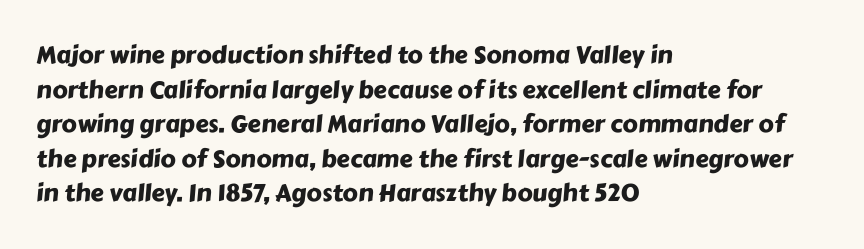
{"underline": "no", "align": "left", "line_spacing": "normal", "line_spacing_ratio": 1.44, "letter_spacing": "normal", "letter_spacing_em": 0.0, "glyph_px": 24}
